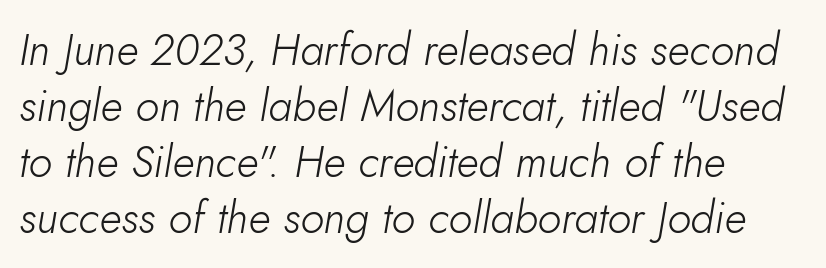
This is oblique type, the kind used for emphasis or titles. One glance says typical: line gaps are just what's usual. No chunkiness to these letters — they're not bold. A typesetter would call this zero additional tracking.
